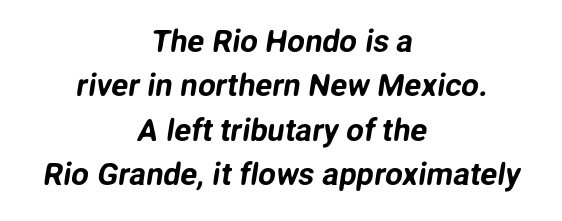
The image shows 31 px sans-serif type; set centered, normal line spacing (1.43x), normal letter spacing, not underlined; low stroke contrast and a medium x-height.
